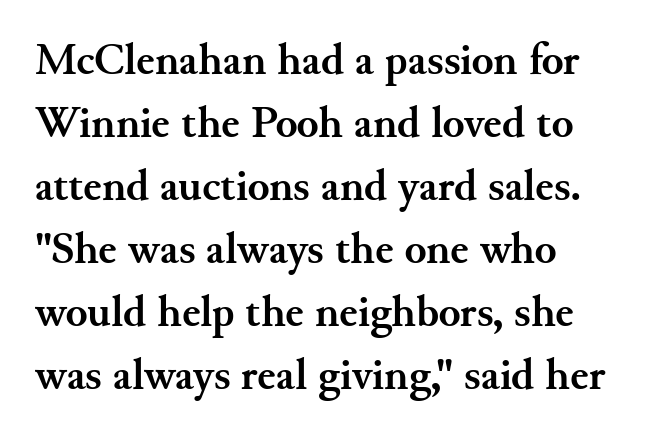
Q: Is the text bold? A: Yes.
Q: Is the text italic (slanted)? A: No, it is upright.
Q: Is the typeface a serif or a sans-serif typeface? A: Serif.
Q: Is the text underlined? A: No.
Q: How is the paragraph aligned? A: Left-aligned.
Q: Is the spacing between letters normal or unusually wide? A: Normal.
Q: Is the spacing between lines tight, normal or loose? A: Normal.
Q: Width (condensed, normal, or wide)? A: Normal.
Q: Stroke contrast? A: Medium.
Q: x-height? A: Small.
Q: Monospaced? A: No.
